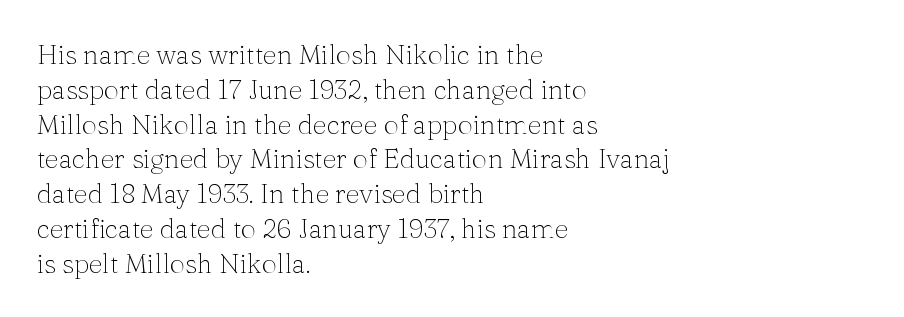
This sample keeps an unexceptional amount of space between lines. Characters remain perfectly vertical along every line. The gap between lines stays unmarked. Is this a heavy cut? Hardly; it is regular or lighter.
